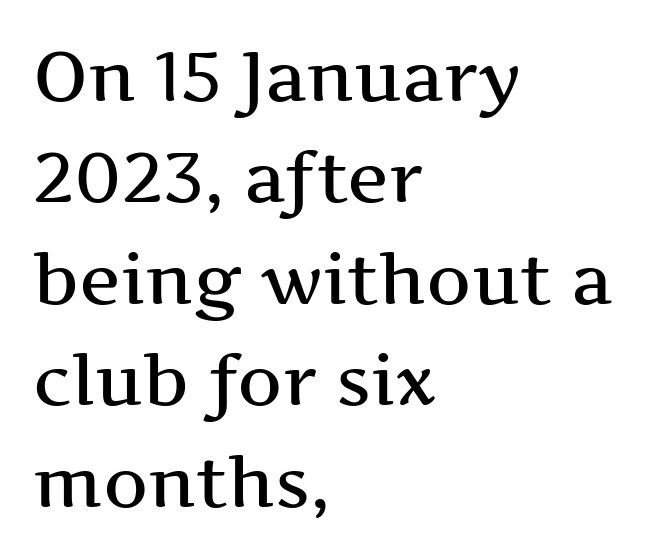
Q: Is the text italic (slanted)? A: No, it is upright.
Q: Is the typeface a serif or a sans-serif typeface? A: Serif.
Q: Is the text underlined? A: No.
Q: How is the paragraph aligned? A: Left-aligned.
Q: Is the spacing between letters normal or unusually wide? A: Normal.
Q: Is the spacing between lines tight, normal or loose? A: Normal.
Q: Width (condensed, normal, or wide)? A: Wide.
Q: Stroke contrast? A: Medium.
Q: x-height? A: Medium.
Q: Monospaced? A: No.
